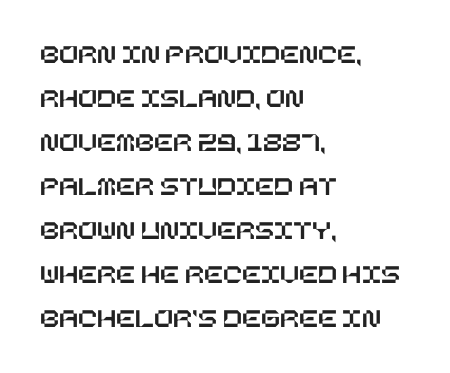
{"italic": "no", "width": "normal", "stroke_contrast": "low", "x_height": "large", "underline": "no", "align": "left", "line_spacing": "normal", "line_spacing_ratio": 1.57, "letter_spacing": "normal", "letter_spacing_em": 0.0, "glyph_px": 28}
